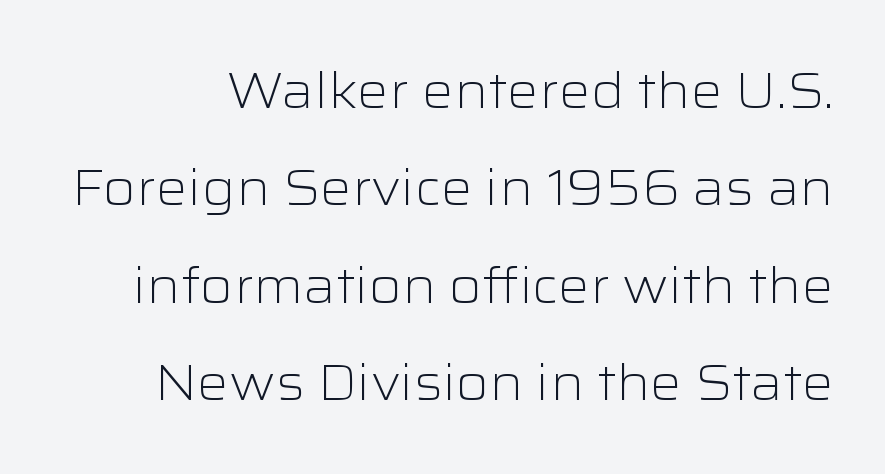
Italic: no, the glyphs are upright roman. The area under the type is left untouched. This reads as an unemphasized weight, regular at the heaviest. A sans-serif font was chosen for this passage.
